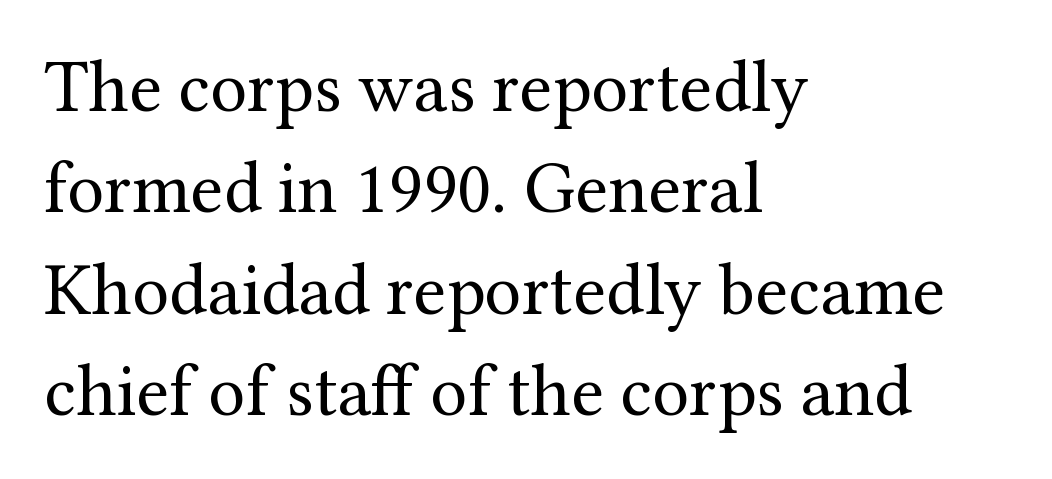
Nobody touched the tracking dial on this one. Looks like regular typesetting: each glyph gets only the width it needs. In terms of letterform style, serifs are clearly present. A clean baseline with only descenders dipping below it. Letters have the restrained weight of plain body copy at most.
